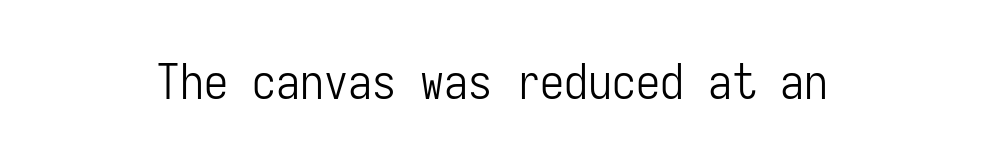
Q: Is the text bold? A: No.
Q: Is the text italic (slanted)? A: No, it is upright.
Q: Is the typeface a serif or a sans-serif typeface? A: Sans-serif.
Q: Is the text underlined? A: No.
Q: Is the spacing between letters normal or unusually wide? A: Normal.
Q: Width (condensed, normal, or wide)? A: Condensed.
Q: Stroke contrast? A: Low.
Q: x-height? A: Medium.
Q: Monospaced? A: Yes.
